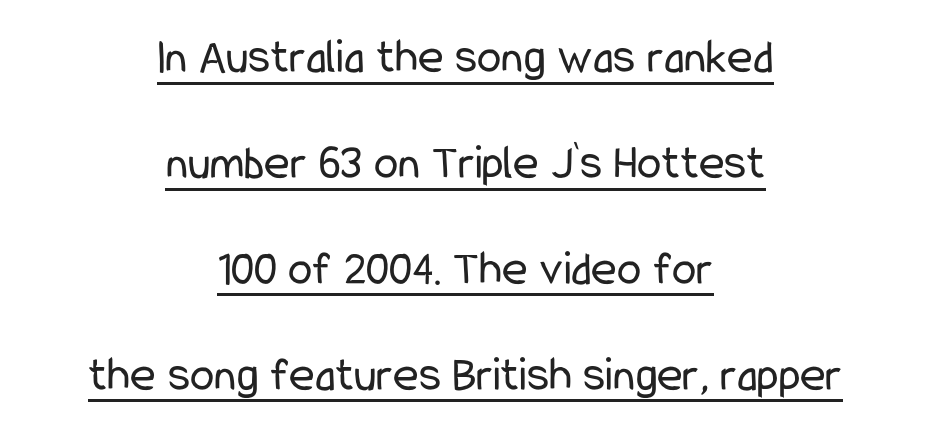
{"serif": "no", "italic": "no", "bold": "no", "weight": "regular", "width": "condensed", "stroke_contrast": "low", "x_height": "medium", "monospaced": "no", "underline": "yes", "align": "center", "line_spacing": "loose", "line_spacing_ratio": 2.16, "letter_spacing": "normal", "letter_spacing_em": 0.0, "glyph_px": 49}
